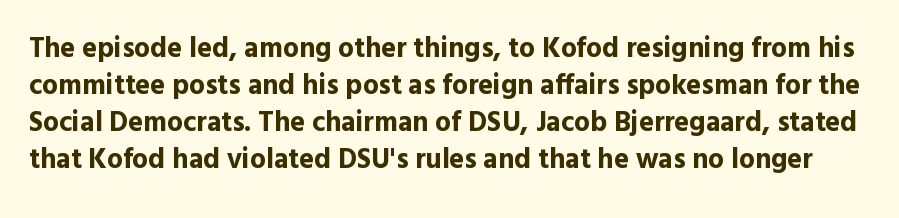
Q: Is the text bold? A: Yes.
Q: Is the text italic (slanted)? A: No, it is upright.
Q: Is the typeface a serif or a sans-serif typeface? A: Sans-serif.
Q: Is the text underlined? A: No.
Q: Is the spacing between letters normal or unusually wide? A: Normal.
Q: Is the spacing between lines tight, normal or loose? A: Normal.
Q: Width (condensed, normal, or wide)? A: Normal.
Q: x-height? A: Medium.
Q: Monospaced? A: No.
